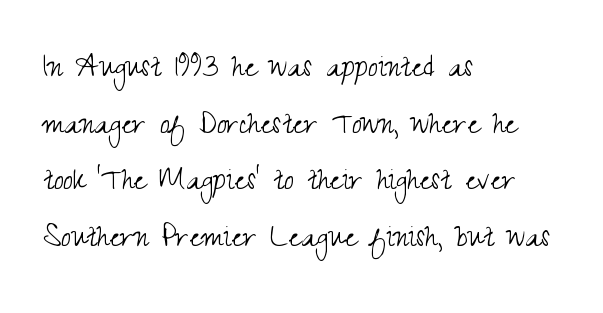
Q: Is the text bold? A: No.
Q: Is the text italic (slanted)? A: No, it is upright.
Q: Is the typeface a serif or a sans-serif typeface? A: Sans-serif.
Q: Is the text underlined? A: No.
Q: How is the paragraph aligned? A: Left-aligned.
Q: Is the spacing between letters normal or unusually wide? A: Normal.
Q: Is the spacing between lines tight, normal or loose? A: Normal.
Q: Width (condensed, normal, or wide)? A: Condensed.
Q: Stroke contrast? A: Medium.
Q: x-height? A: Small.
Q: Monospaced? A: No.
